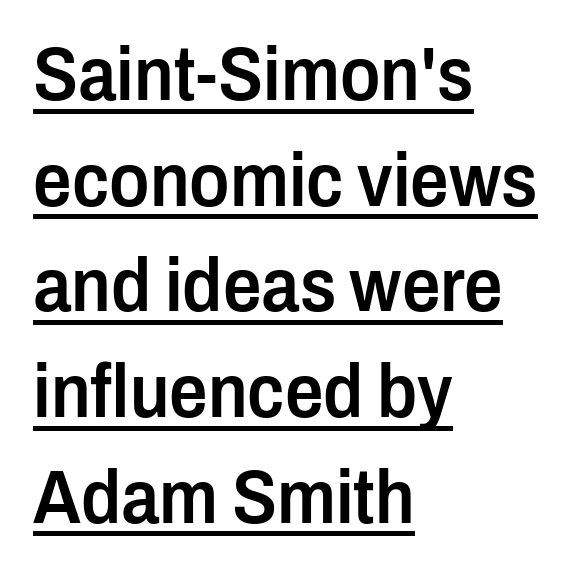
Successive baselines arrive at the customary interval. This is the regular roman posture of the typeface. Nothing sits at the stroke ends, so this counts as sans-serif. Stroke thickness is moderately raised; the sample reads as semibold.
